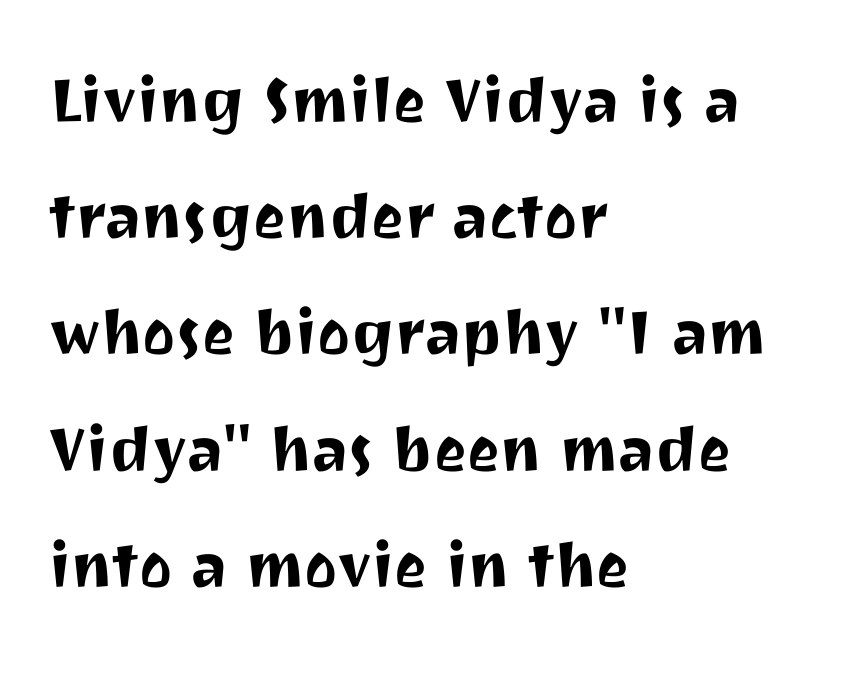
Q: Is the text italic (slanted)? A: No, it is upright.
Q: Is the typeface a serif or a sans-serif typeface? A: Sans-serif.
Q: Is the text underlined? A: No.
Q: How is the paragraph aligned? A: Left-aligned.
Q: Is the spacing between letters normal or unusually wide? A: Normal.
Q: Is the spacing between lines tight, normal or loose? A: Normal.
Q: Width (condensed, normal, or wide)? A: Normal.
Q: Stroke contrast? A: Medium.
Q: x-height? A: Medium.
Q: Monospaced? A: No.
